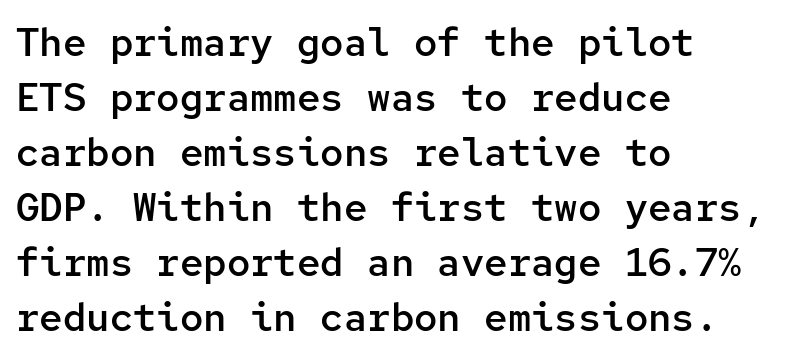
The image shows 39 px semibold sans-serif type, upright, monospaced; set left-aligned, normal line spacing (1.41x), normal letter spacing, not underlined; low stroke contrast and a medium x-height.
